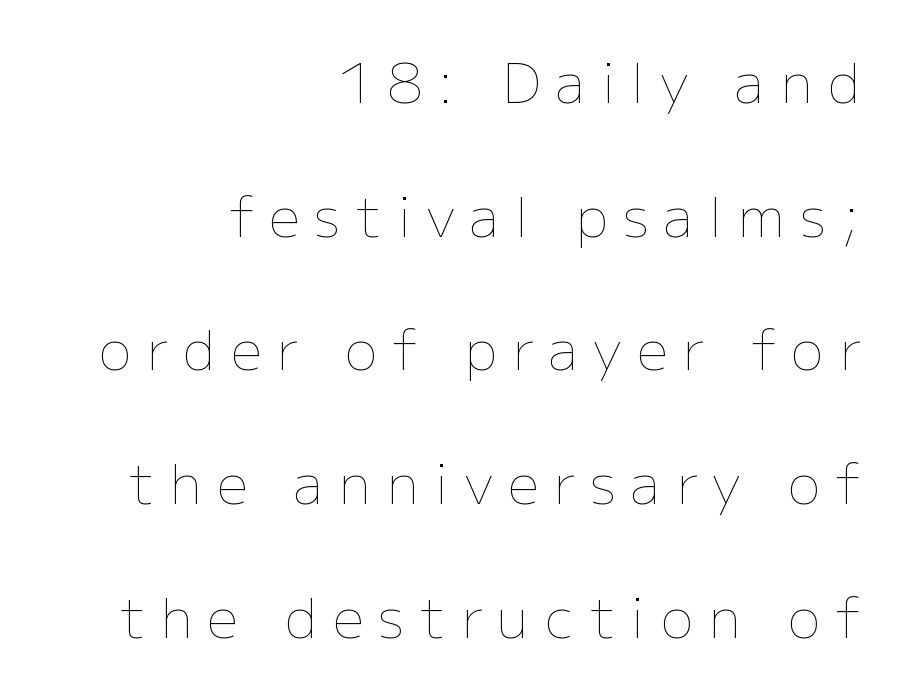
Q: Is the text bold? A: No.
Q: Is the text italic (slanted)? A: No, it is upright.
Q: Is the text underlined? A: No.
Q: How is the paragraph aligned? A: Right-aligned.
Q: Is the spacing between letters normal or unusually wide? A: Unusually wide.
Q: Is the spacing between lines tight, normal or loose? A: Loose.
Q: Width (condensed, normal, or wide)? A: Normal.
Q: Stroke contrast? A: Low.
Q: x-height? A: Medium.
Q: Monospaced? A: No.
